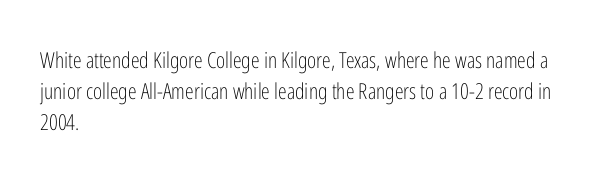
{"italic": "no", "bold": "no", "underline": "no", "align": "left", "line_spacing": "normal", "line_spacing_ratio": 1.4, "letter_spacing": "normal", "letter_spacing_em": 0.0, "glyph_px": 22}
